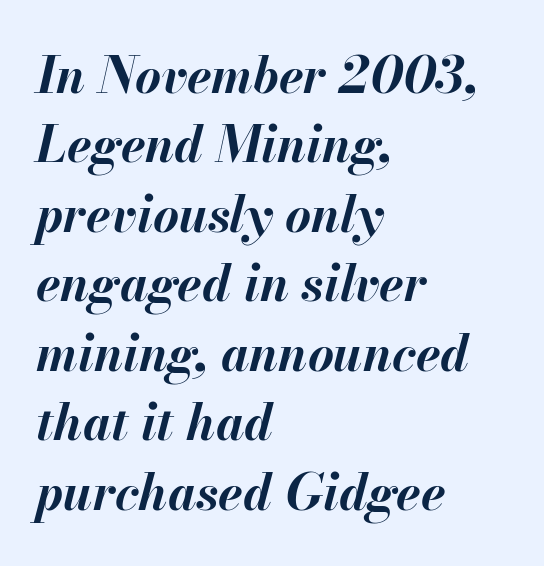
{"italic": "yes", "lean": "right", "slant_degrees": 13, "bold": "yes", "weight": "bold", "width": "normal", "stroke_contrast": "medium", "x_height": "small", "monospaced": "no", "underline": "no", "align": "left", "line_spacing": "normal", "line_spacing_ratio": 1.39, "letter_spacing": "normal", "letter_spacing_em": 0.0, "glyph_px": 50}
